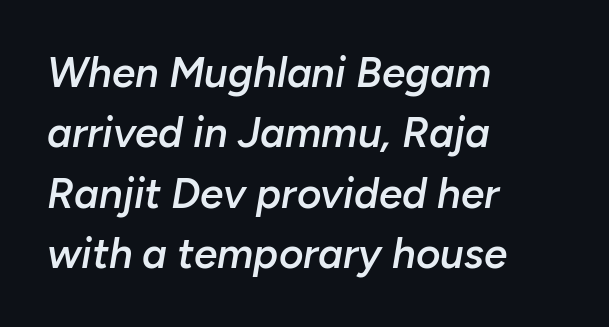
The line texture is even and compact thanks to regular tracking. Note the varied advance widths — an 'i' is clearly narrower than an 'm'. Each new line begins a customary step beneath the previous one. On the weight axis this lands at semibold, roughly 600. Quick note: underline off. Emphasis-style slanted type is in use.
